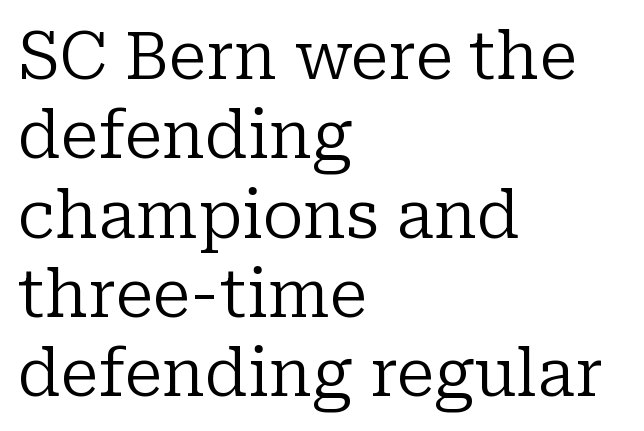
The letters look calm and open, with moderate or lighter stems. Teacher's note: observe the even left margin — that is flush-left alignment. The face used here is proportionally spaced, like ordinary book or web type. In terms of letterspacing, this is plain default setting. No word sits above an underline.
